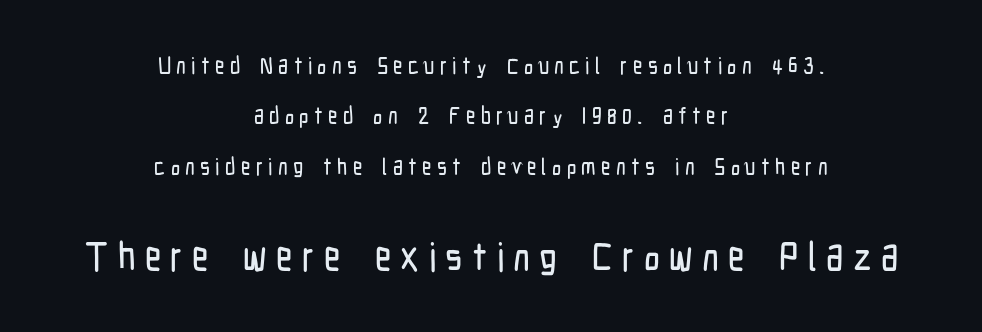
{"serif": "no", "italic": "no", "width": "condensed", "stroke_contrast": "low", "x_height": "medium", "monospaced": "no", "underline": "no", "align": "center", "line_spacing": "loose", "line_spacing_ratio": 2.19, "letter_spacing": "wide", "letter_spacing_em": 0.23, "larger_block": "second", "size_ratio": 1.74, "glyph_px": 40}
